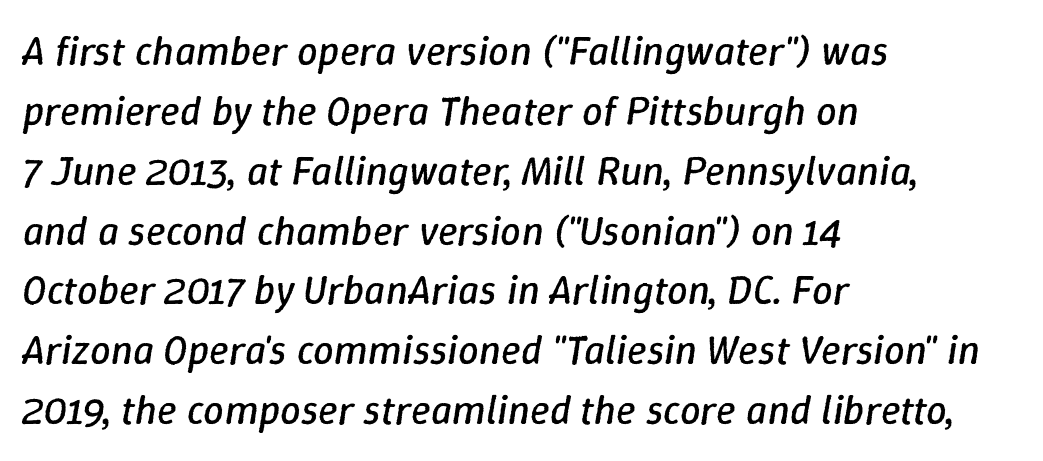
{"italic": "yes", "lean": "right", "slant_degrees": 9, "bold": "no", "weight": "regular", "width": "normal", "stroke_contrast": "low", "x_height": "medium", "monospaced": "no", "underline": "no", "align": "left", "line_spacing": "normal", "line_spacing_ratio": 1.46, "letter_spacing": "normal", "letter_spacing_em": 0.0, "glyph_px": 41}
